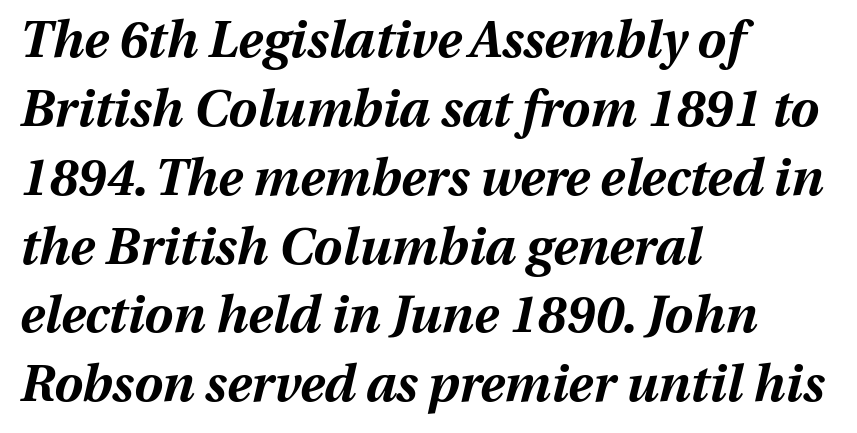
Q: Is the text bold? A: Yes.
Q: Is the text italic (slanted)? A: Yes, it leans right by about 13 degrees.
Q: Is the text underlined? A: No.
Q: How is the paragraph aligned? A: Left-aligned.
Q: Is the spacing between letters normal or unusually wide? A: Normal.
Q: Is the spacing between lines tight, normal or loose? A: Normal.
Q: Width (condensed, normal, or wide)? A: Normal.
Q: Stroke contrast? A: Medium.
Q: x-height? A: Medium.
Q: Monospaced? A: No.
